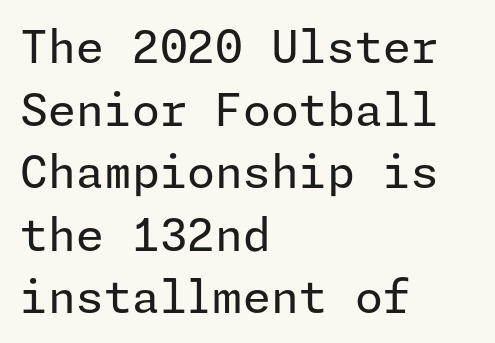
{"serif": "no", "italic": "no", "bold": "no", "weight": "regular", "width": "normal", "stroke_contrast": "low", "x_height": "medium", "underline": "no", "align": "left", "line_spacing": "normal", "line_spacing_ratio": 1.39, "letter_spacing": "normal", "letter_spacing_em": 0.0, "glyph_px": 45}
